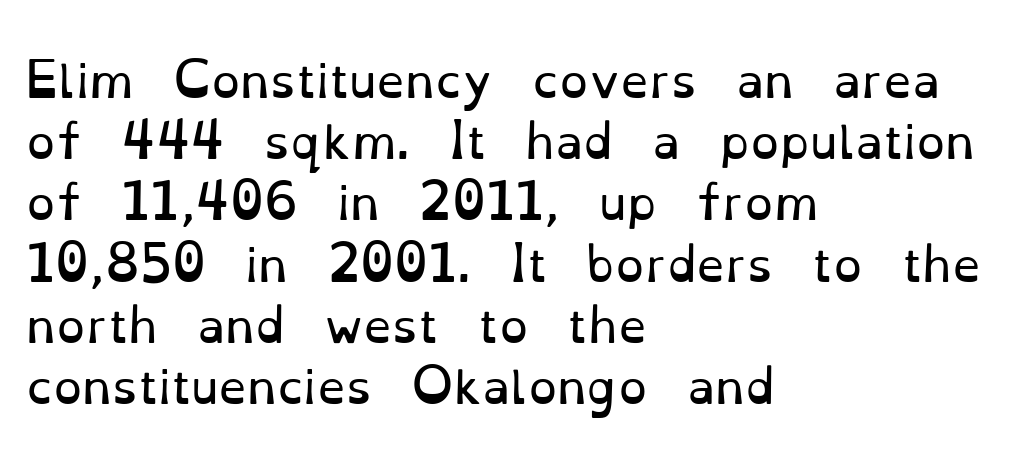
The passage shown is typeset with a serif family. The rendering uses natural spacing where letterforms have individual widths. The block of text has a typical density, with ordinary space between rows. When letters stand straight like this, we call the style roman or upright. Check the space under the baseline: it is left empty.
